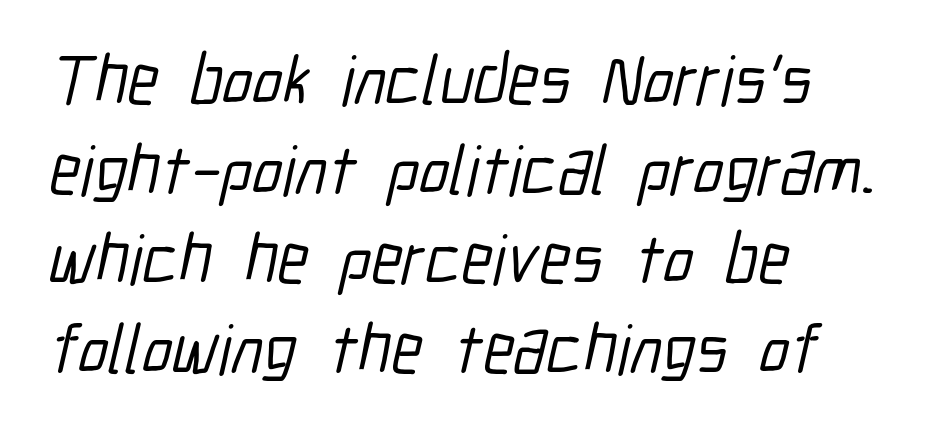
Leftover space on each line is placed entirely after the last word. A typesetter would call this zero additional tracking. Note: no serifs on the glyphs. If you measured baseline to baseline, you'd find a middling distance.
